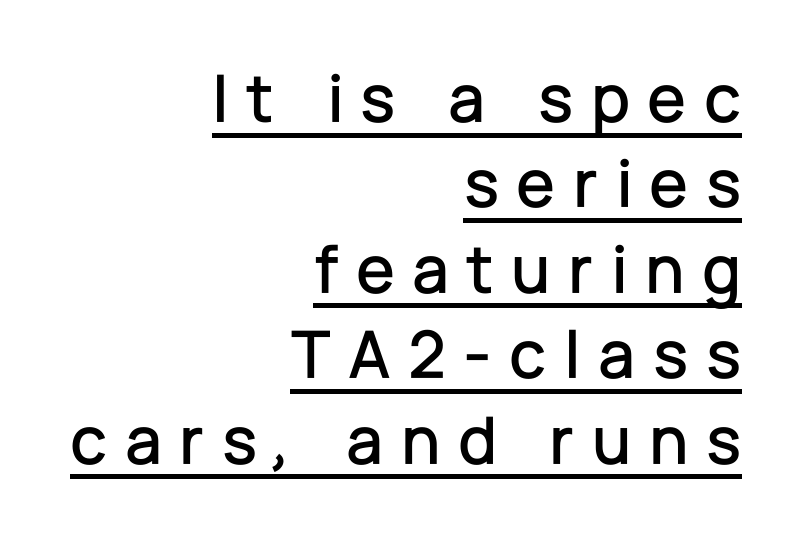
The image shows 70 px sans-serif type, upright; set right-aligned, line spacing 1.22x, unusually wide letter spacing (+0.25 em), underlined; low stroke contrast and a medium x-height.
